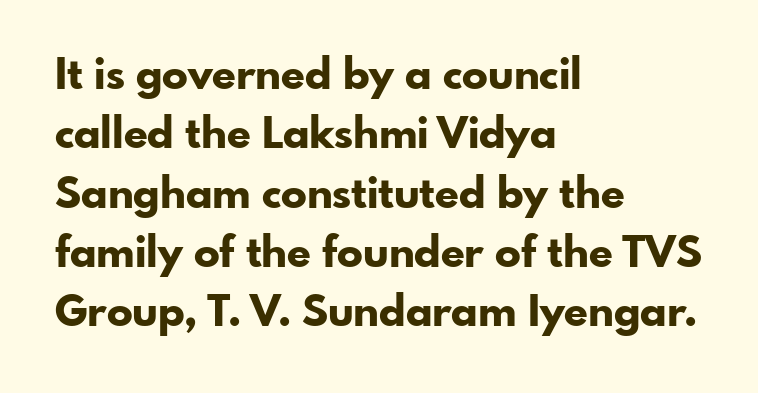
Q: Is the text bold? A: Yes.
Q: Is the text italic (slanted)? A: No, it is upright.
Q: Is the typeface a serif or a sans-serif typeface? A: Sans-serif.
Q: Is the text underlined? A: No.
Q: How is the paragraph aligned? A: Left-aligned.
Q: Is the spacing between letters normal or unusually wide? A: Normal.
Q: Is the spacing between lines tight, normal or loose? A: Normal.
Q: Width (condensed, normal, or wide)? A: Normal.
Q: Stroke contrast? A: Low.
Q: x-height? A: Small.
Q: Monospaced? A: No.
